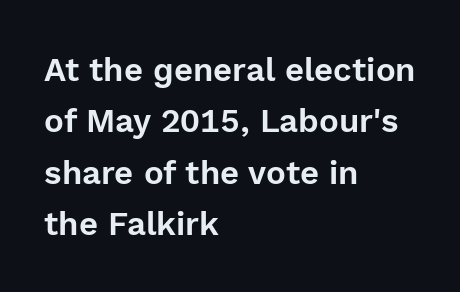
The image shows 33 px sans-serif type, upright; set left-aligned, normal line spacing (1.56x), normal letter spacing, not underlined; a medium x-height.
